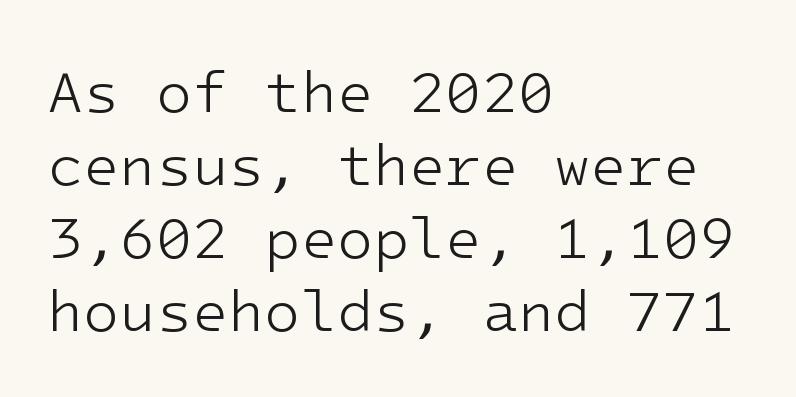
Q: Is the text bold? A: No.
Q: Is the text italic (slanted)? A: No, it is upright.
Q: Is the typeface a serif or a sans-serif typeface? A: Sans-serif.
Q: Is the text underlined? A: No.
Q: How is the paragraph aligned? A: Left-aligned.
Q: Is the spacing between letters normal or unusually wide? A: Normal.
Q: Width (condensed, normal, or wide)? A: Normal.
Q: Stroke contrast? A: Low.
Q: x-height? A: Medium.
